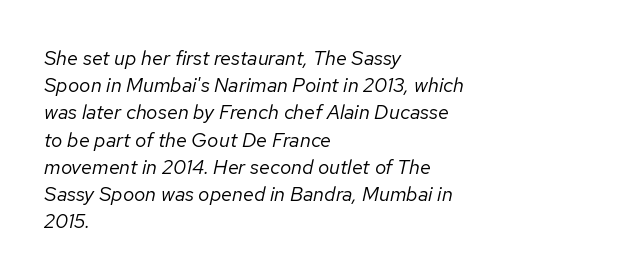
Short note: letters normally spaced. The paragraph shown leans on its left margin. The cut favours lightness, reaching ordinary text weight at its darkest. The strip under each line holds only bare page.
